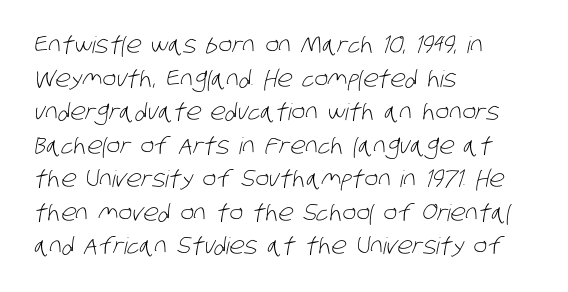
{"bold": "no", "underline": "no", "align": "left", "line_spacing": "normal", "line_spacing_ratio": 1.46, "letter_spacing": "normal", "letter_spacing_em": 0.0, "glyph_px": 23}
